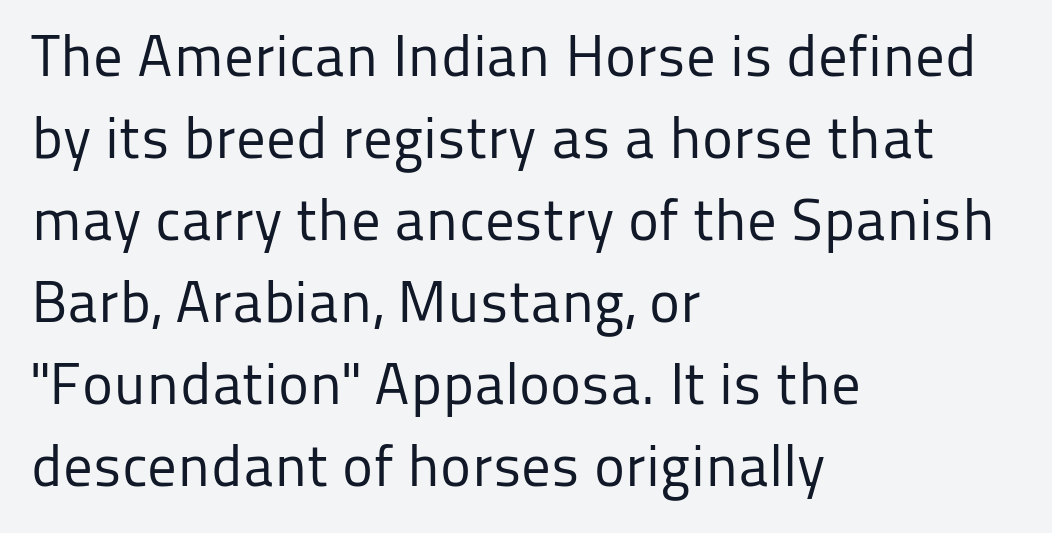
Q: Is the text bold? A: No.
Q: Is the text italic (slanted)? A: No, it is upright.
Q: Is the typeface a serif or a sans-serif typeface? A: Sans-serif.
Q: Is the text underlined? A: No.
Q: How is the paragraph aligned? A: Left-aligned.
Q: Is the spacing between letters normal or unusually wide? A: Normal.
Q: Is the spacing between lines tight, normal or loose? A: Normal.
Q: Width (condensed, normal, or wide)? A: Normal.
Q: Stroke contrast? A: Low.
Q: x-height? A: Medium.
Q: Monospaced? A: No.
